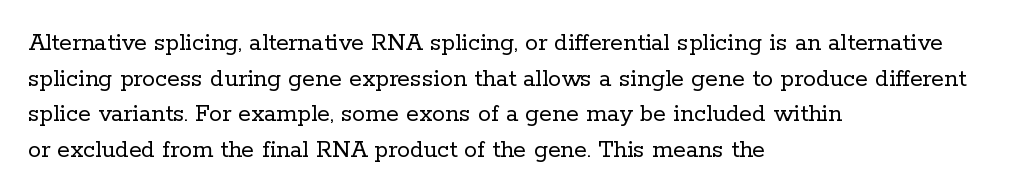
Q: Is the text bold? A: No.
Q: Is the text italic (slanted)? A: No, it is upright.
Q: Is the text underlined? A: No.
Q: How is the paragraph aligned? A: Left-aligned.
Q: Is the spacing between letters normal or unusually wide? A: Normal.
Q: Is the spacing between lines tight, normal or loose? A: Normal.
